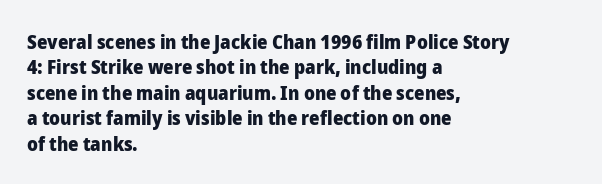
Q: Is the text bold? A: Yes.
Q: Is the text italic (slanted)? A: No, it is upright.
Q: Is the text underlined? A: No.
Q: How is the paragraph aligned? A: Left-aligned.
Q: Is the spacing between letters normal or unusually wide? A: Normal.
Q: Is the spacing between lines tight, normal or loose? A: Normal.
